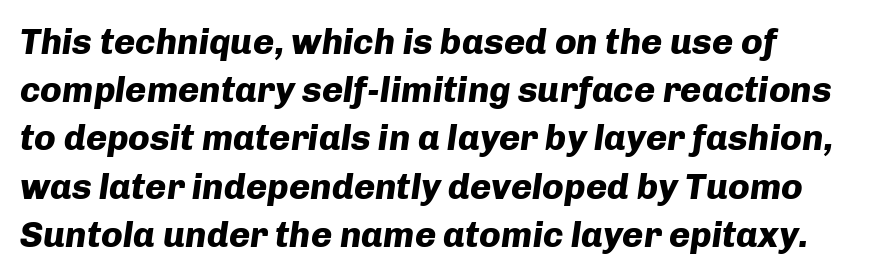
The image shows 36 px heavy type, italic (leaning right); set normal line spacing (1.34x), normal letter spacing, not underlined; low stroke contrast and a medium x-height.
